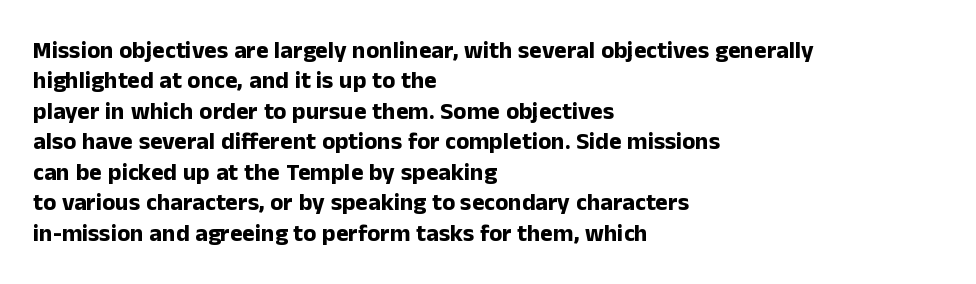
{"italic": "no", "bold": "yes", "underline": "no", "align": "left", "line_spacing": "normal", "line_spacing_ratio": 1.27, "letter_spacing": "normal", "letter_spacing_em": 0.0, "glyph_px": 24}
